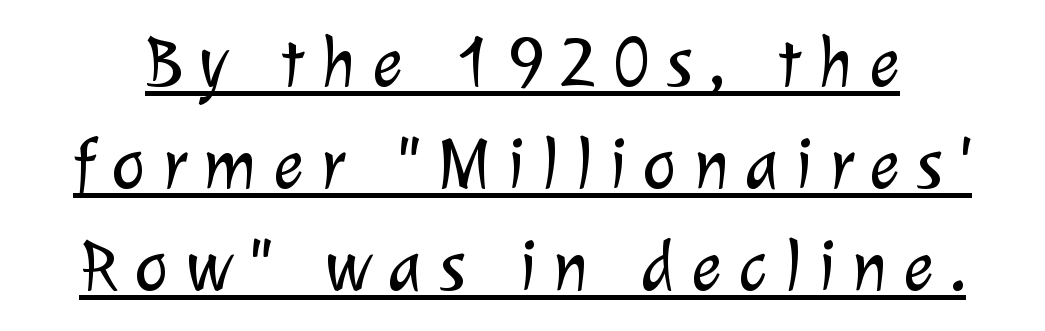
Tracking here is generous; glyphs stand well apart from one another. Students, observe the line beneath the letters — that is underlining. Weight: in the light-to-regular range. Serifs: no, the terminals of the letterforms are clean.
